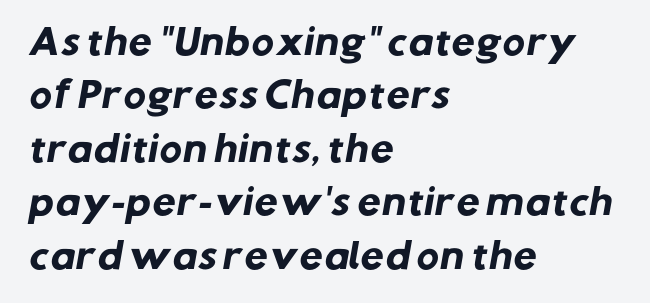
These lines stack with their left ends in a neat column. What stands out about the letter spacing? Nothing — it is the standard amount. Type style note: lacks serifs. Character widths vary here, with narrow letters taking less room than wide ones. Honestly, there is no underline to notice here at all.
